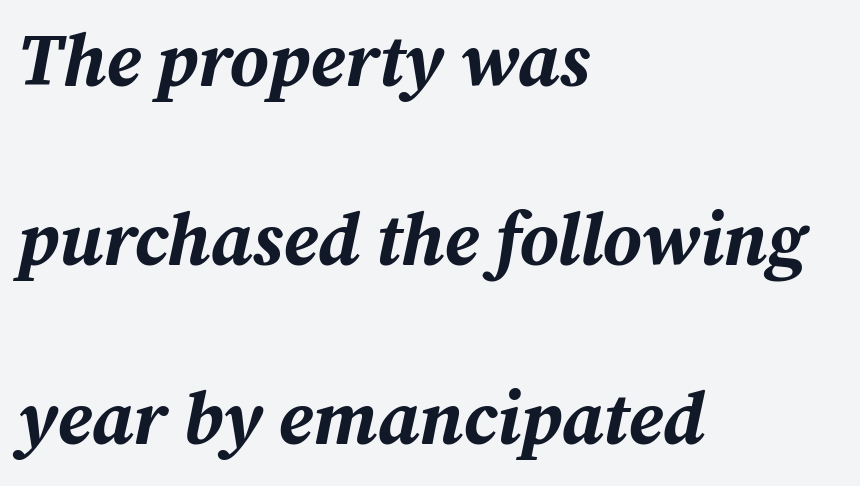
Q: Is the text bold? A: Yes.
Q: Is the text italic (slanted)? A: Yes, it leans right by about 12 degrees.
Q: Is the text underlined? A: No.
Q: How is the paragraph aligned? A: Left-aligned.
Q: Is the spacing between letters normal or unusually wide? A: Normal.
Q: Is the spacing between lines tight, normal or loose? A: Loose.
Q: Width (condensed, normal, or wide)? A: Normal.
Q: Stroke contrast? A: Medium.
Q: x-height? A: Medium.
Q: Monospaced? A: No.
